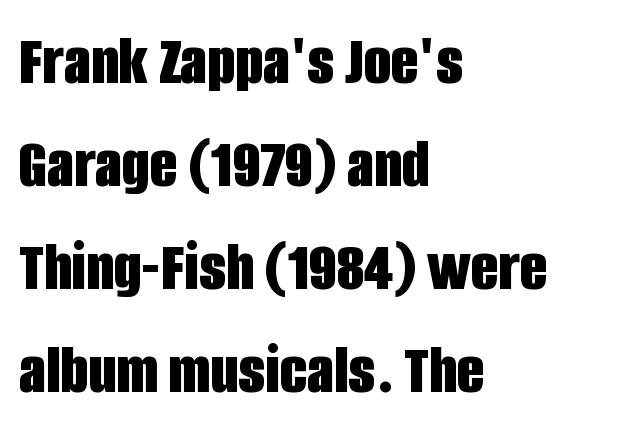
The rendering uses a bold face; every stroke is thick and dark. This rendering employs a face without finishing strokes, i.e., a sans-serif. The font's upright variant was chosen for this text. The typesetter chose a ragged-right arrangement here. Words float on clear page, feet unadorned. Horizontal bands of white between lines are of average thickness.
